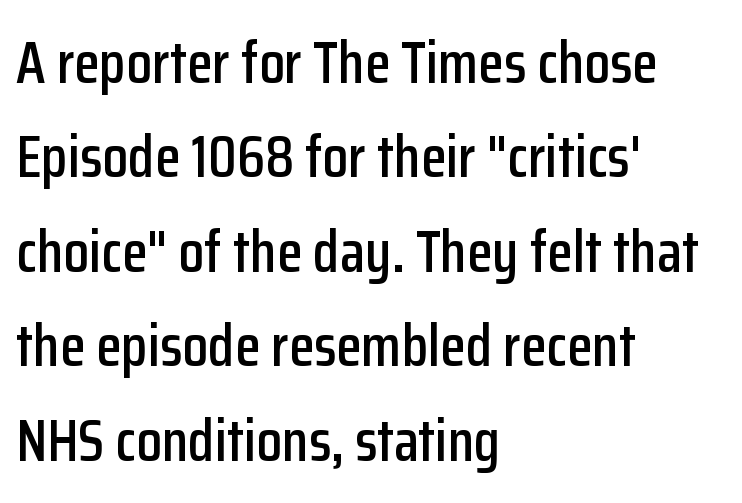
The image shows 59 px condensed sans-serif type, upright; set left-aligned, normal line spacing (1.6x), normal letter spacing, not underlined; low stroke contrast and a medium x-height.
